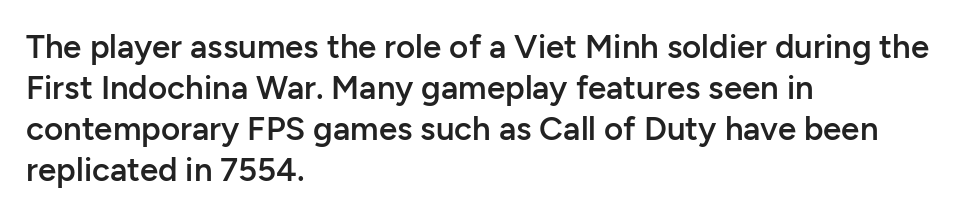
{"serif": "no", "italic": "no", "bold": "semi", "weight": "semibold", "width": "normal", "stroke_contrast": "low", "x_height": "medium", "monospaced": "no", "underline": "no", "align": "left", "line_spacing_ratio": 1.24, "letter_spacing": "normal", "letter_spacing_em": 0.0, "glyph_px": 33}
